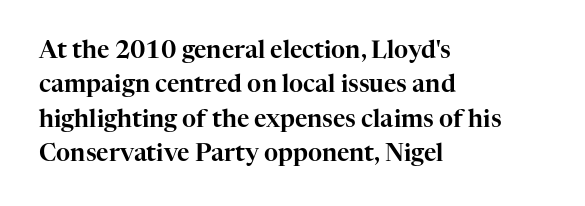
The image shows 24 px text type, upright; set left-aligned, normal line spacing (1.43x), normal letter spacing, not underlined.
